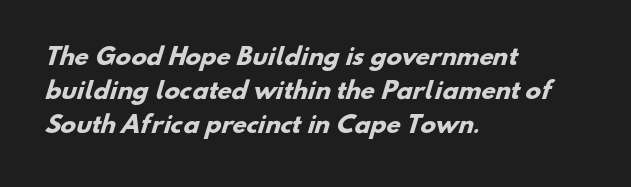
Q: Is the text bold? A: Yes.
Q: Is the text underlined? A: No.
Q: How is the paragraph aligned? A: Left-aligned.
Q: Is the spacing between letters normal or unusually wide? A: Normal.
Q: Is the spacing between lines tight, normal or loose? A: Normal.
